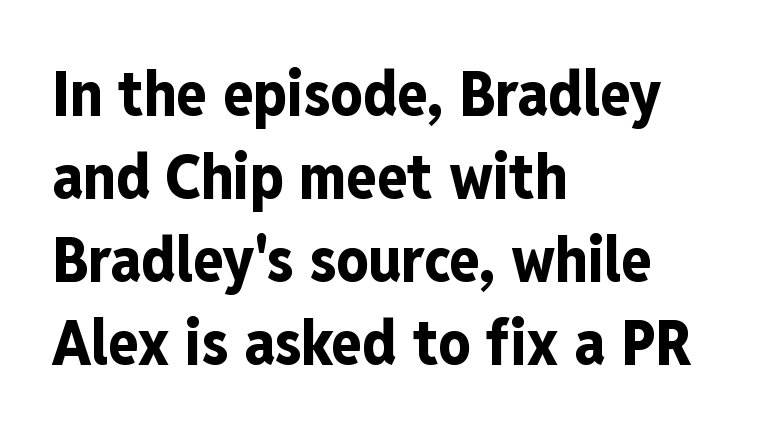
{"serif": "no", "italic": "no", "bold": "yes", "weight": "bold", "width": "condensed", "stroke_contrast": "low", "x_height": "medium", "monospaced": "no", "underline": "no", "align": "left", "line_spacing": "normal", "line_spacing_ratio": 1.32, "letter_spacing": "normal", "letter_spacing_em": 0.0, "glyph_px": 63}
